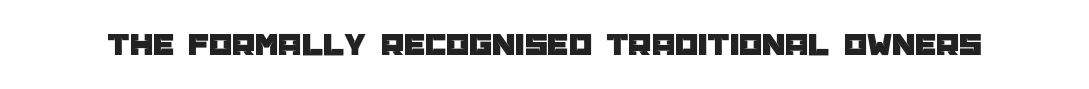
Q: Is the text italic (slanted)? A: No, it is upright.
Q: Is the typeface a serif or a sans-serif typeface? A: Sans-serif.
Q: Is the text underlined? A: No.
Q: Is the spacing between letters normal or unusually wide? A: Normal.
Q: Width (condensed, normal, or wide)? A: Normal.
Q: Stroke contrast? A: Low.
Q: x-height? A: Large.
Q: Monospaced? A: No.
